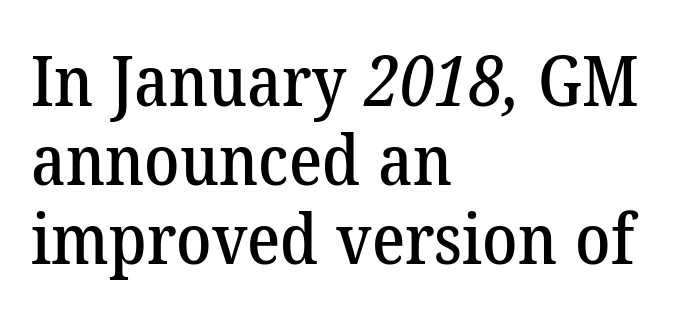
The image shows 70 px serif type; set left-aligned, tight line spacing (1.13x), normal letter spacing, not underlined; low stroke contrast and a medium x-height.
